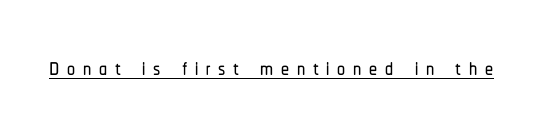
{"serif": "no", "italic": "no", "width": "condensed", "stroke_contrast": "low", "x_height": "medium", "monospaced": "no", "underline": "yes", "letter_spacing": "wide", "letter_spacing_em": 0.24, "glyph_px": 32}
